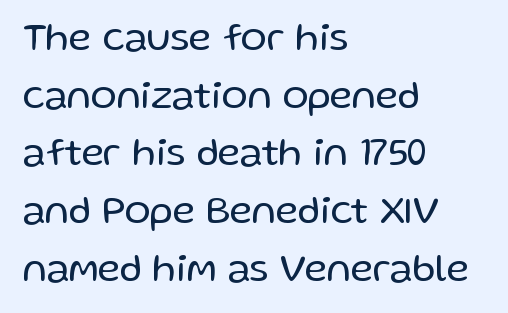
Nothing sits at the stroke ends, so this counts as sans-serif. Plain, unruled lines of type. Weight: in the light-to-regular range. The tracking reads as untouched default to a designer's eye.
